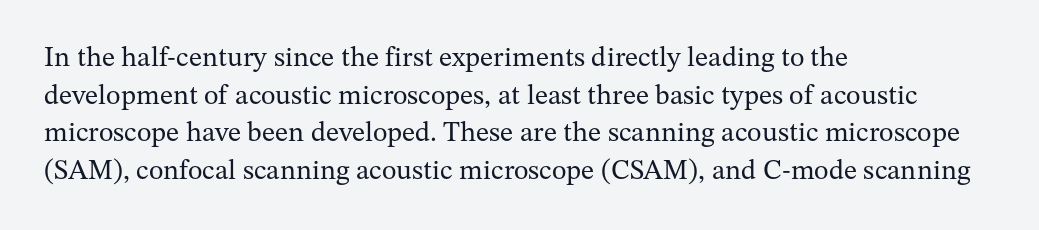
{"serif": "yes", "italic": "no", "bold": "no", "weight": "regular", "width": "normal", "stroke_contrast": "medium", "x_height": "medium", "monospaced": "no", "underline": "no", "align": "left", "line_spacing": "normal", "line_spacing_ratio": 1.34, "letter_spacing": "normal", "letter_spacing_em": 0.0, "glyph_px": 28}
